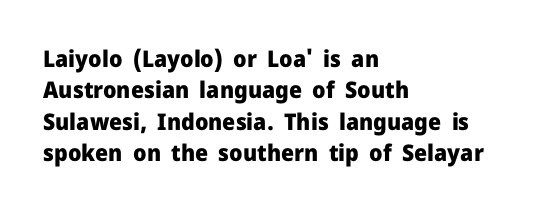
{"italic": "no", "bold": "yes", "underline": "no", "align": "left", "line_spacing": "normal", "line_spacing_ratio": 1.36, "letter_spacing": "normal", "letter_spacing_em": 0.0, "glyph_px": 23}
